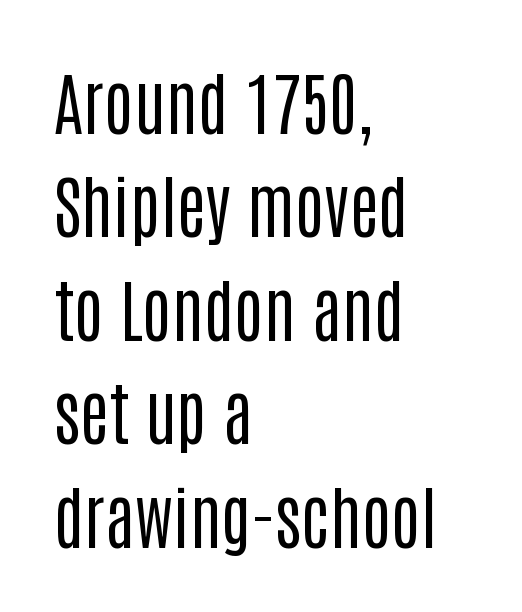
Q: Is the text bold? A: No.
Q: Is the text italic (slanted)? A: No, it is upright.
Q: Is the typeface a serif or a sans-serif typeface? A: Sans-serif.
Q: Is the text underlined? A: No.
Q: How is the paragraph aligned? A: Left-aligned.
Q: Is the spacing between letters normal or unusually wide? A: Normal.
Q: Is the spacing between lines tight, normal or loose? A: Normal.
Q: Width (condensed, normal, or wide)? A: Condensed.
Q: Stroke contrast? A: Low.
Q: x-height? A: Large.
Q: Monospaced? A: No.
